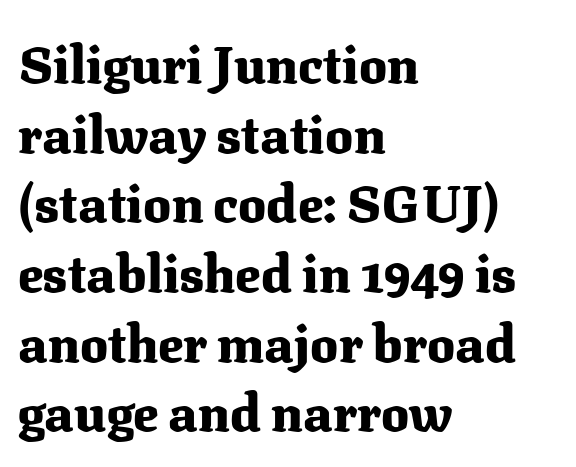
{"serif": "yes", "italic": "no", "bold": "yes", "weight": "heavy", "width": "normal", "stroke_contrast": "medium", "x_height": "medium", "monospaced": "no", "underline": "no", "align": "left", "line_spacing": "normal", "line_spacing_ratio": 1.34, "letter_spacing": "normal", "letter_spacing_em": 0.0, "glyph_px": 52}
